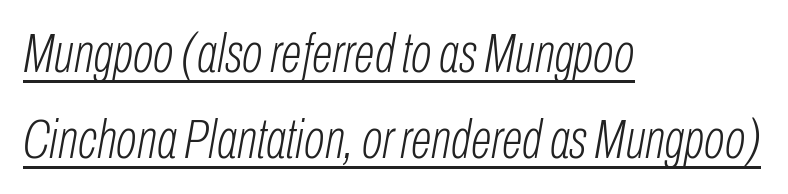
Leading matches the norm, producing a regular column. A classic flush-left, rag-right setting is used for this passage. Emphasis is given by a line drawn under the lettering. Here the designer chose a conventional face with non-uniform glyph widths.
